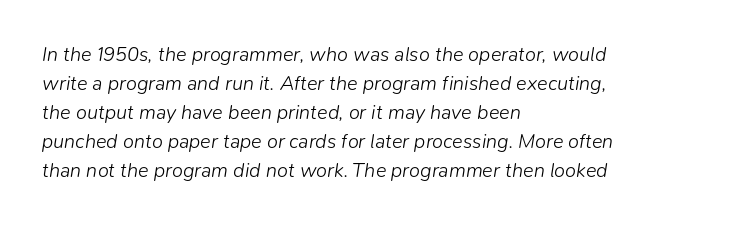
The image shows 20 px text type, italic (leaning right); set left-aligned, normal line spacing (1.45x), normal letter spacing, not underlined.
